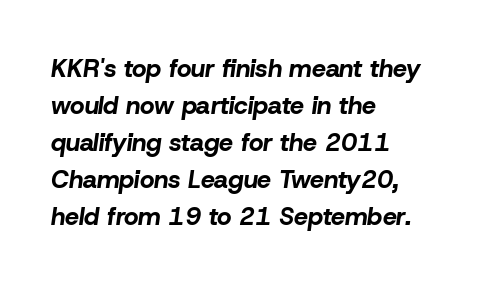
Q: Is the text bold? A: Yes.
Q: Is the text italic (slanted)? A: Yes, it leans right by about 8 degrees.
Q: Is the text underlined? A: No.
Q: How is the paragraph aligned? A: Left-aligned.
Q: Is the spacing between letters normal or unusually wide? A: Normal.
Q: Is the spacing between lines tight, normal or loose? A: Normal.
